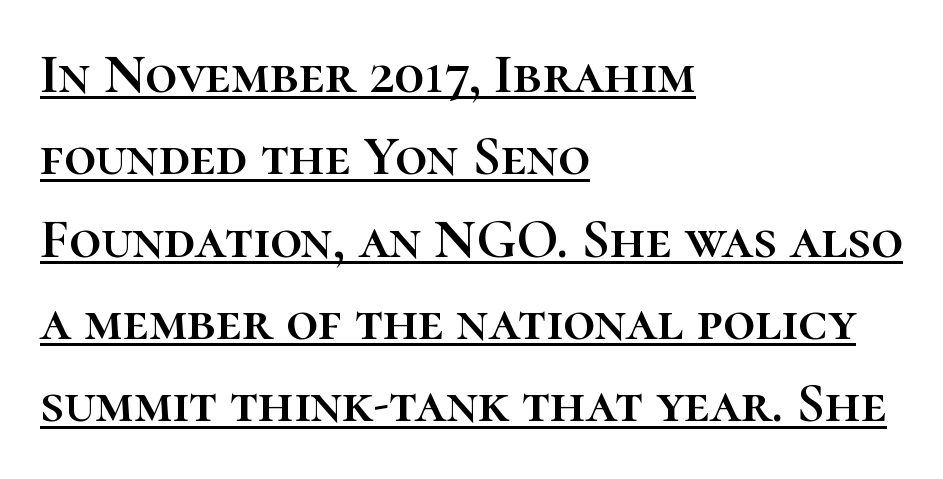
{"italic": "no", "width": "normal", "stroke_contrast": "high", "x_height": "medium", "monospaced": "no", "underline": "yes", "align": "left", "line_spacing": "normal", "line_spacing_ratio": 1.47, "letter_spacing": "normal", "letter_spacing_em": 0.0, "glyph_px": 56}
